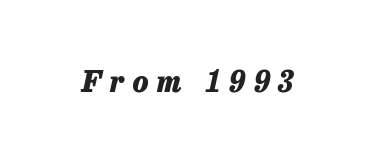
It's the slanting kind of type. The strokes are fattened all the way to bold. Descenders are the only things crossing below the line. Think of a printed novel: that variable character pitch is what you see here. In terms of letterspacing, this is a distinctly airy, spread setting.
